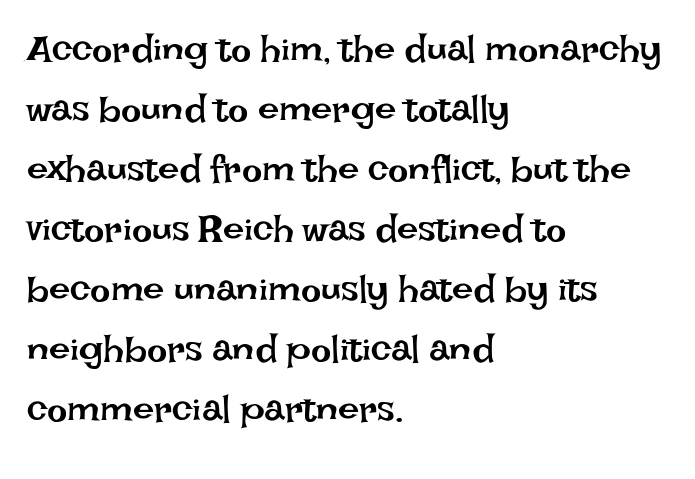
The image shows 38 px regular-weight type, upright; set left-aligned, normal line spacing (1.58x), normal letter spacing, not underlined; low stroke contrast and a large x-height.
